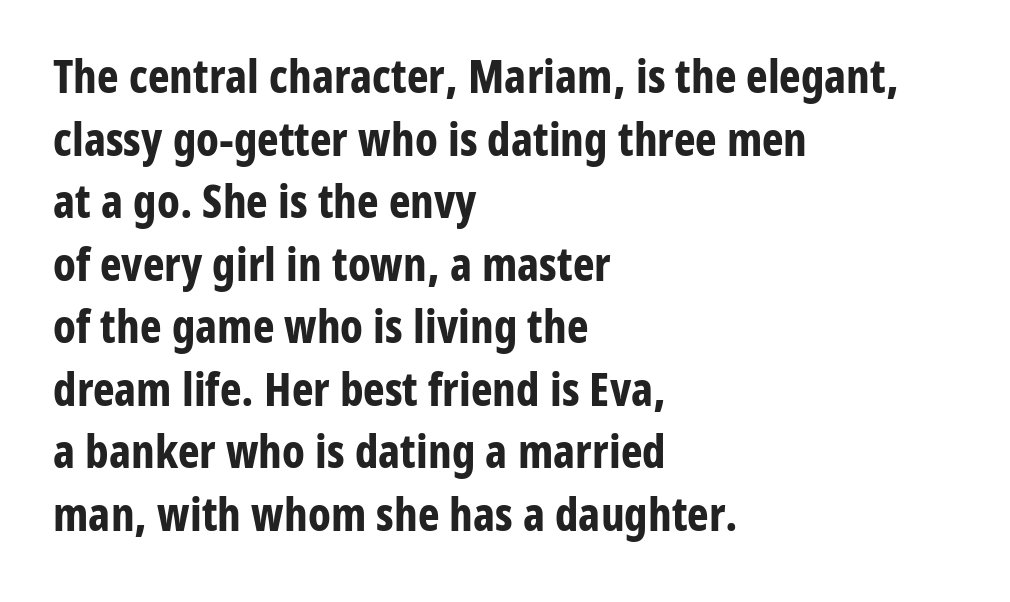
Q: Is the text bold? A: Yes.
Q: Is the text italic (slanted)? A: No, it is upright.
Q: Is the typeface a serif or a sans-serif typeface? A: Sans-serif.
Q: Is the text underlined? A: No.
Q: How is the paragraph aligned? A: Left-aligned.
Q: Is the spacing between letters normal or unusually wide? A: Normal.
Q: Is the spacing between lines tight, normal or loose? A: Normal.
Q: Width (condensed, normal, or wide)? A: Condensed.
Q: Stroke contrast? A: Low.
Q: x-height? A: Medium.
Q: Monospaced? A: No.
